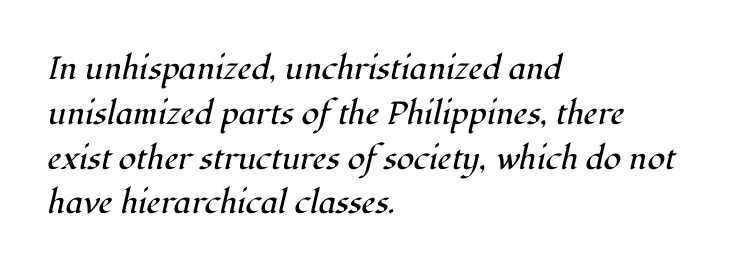
Q: Is the text bold? A: No.
Q: Is the text italic (slanted)? A: Yes, it leans right by about 12 degrees.
Q: Is the typeface a serif or a sans-serif typeface? A: Serif.
Q: Is the text underlined? A: No.
Q: How is the paragraph aligned? A: Left-aligned.
Q: Is the spacing between letters normal or unusually wide? A: Normal.
Q: Is the spacing between lines tight, normal or loose? A: Normal.
Q: Width (condensed, normal, or wide)? A: Normal.
Q: Stroke contrast? A: High.
Q: x-height? A: Medium.
Q: Monospaced? A: No.
